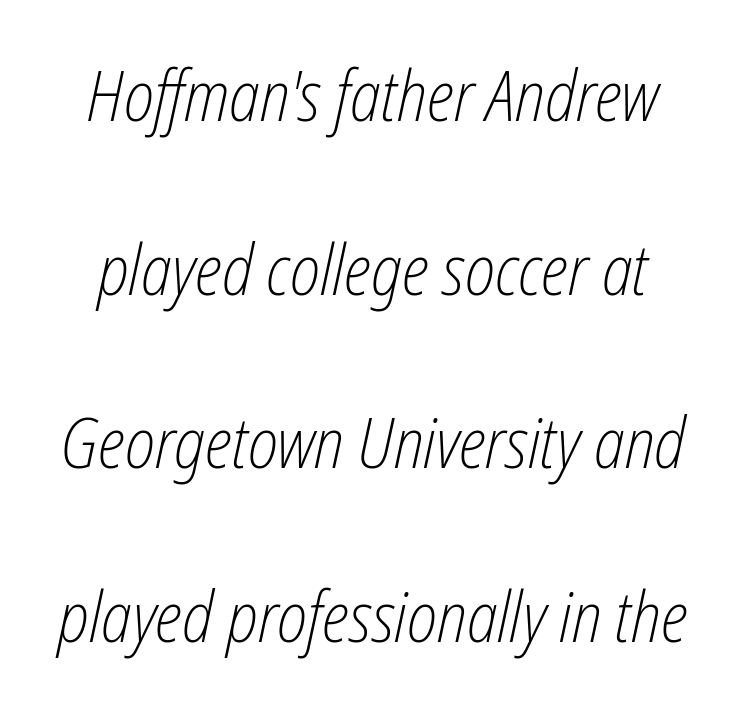
The image shows 70 px light, condensed type, italic (leaning right); set loose line spacing (2.48x), normal letter spacing, not underlined; low stroke contrast and a medium x-height.
